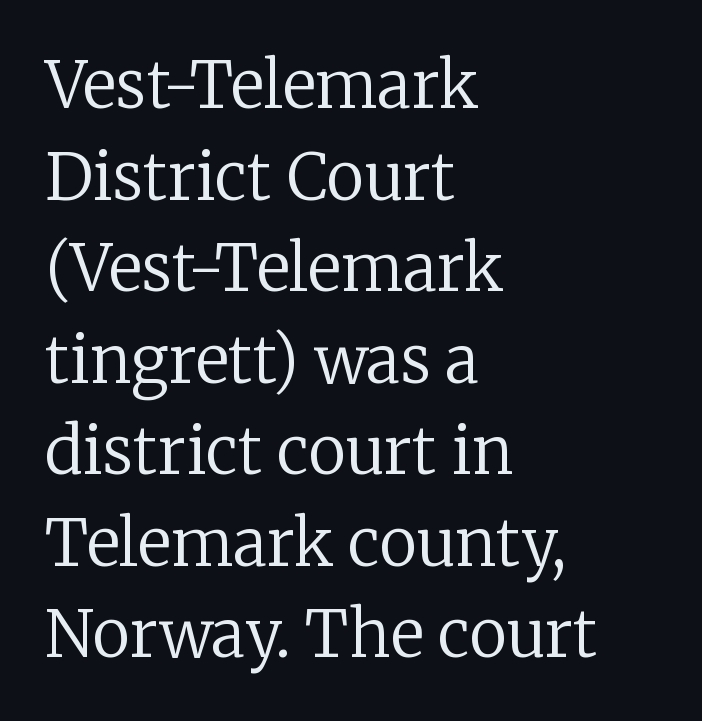
The image shows 64 px regular-weight serif type, upright; set left-aligned, normal line spacing (1.43x), normal letter spacing, not underlined; low stroke contrast and a medium x-height.
